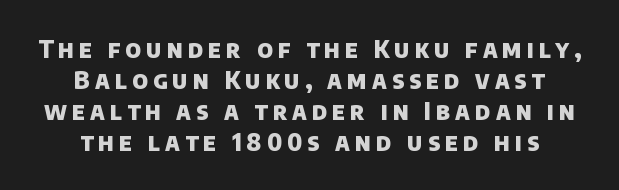
How are the letters spaced? Widely, with obvious added tracking. Pretty heavy lettering here — definitely bold. Words float on clear page, feet unadorned. Summary of vertical rhythm: regular, with standard interline spacing.
